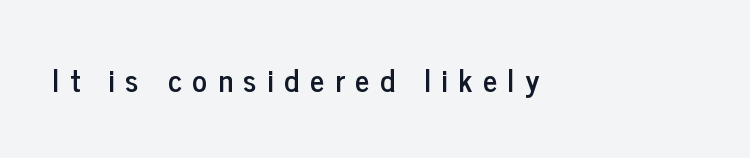
You can tell it's not italic because the verticals are truly vertical. The line texture is sparse and dotted thanks to wide tracking. I'd call this a sans setting — the letters go barefoot. Quick note: underline off. The rendering uses natural spacing where letterforms have individual widths.
